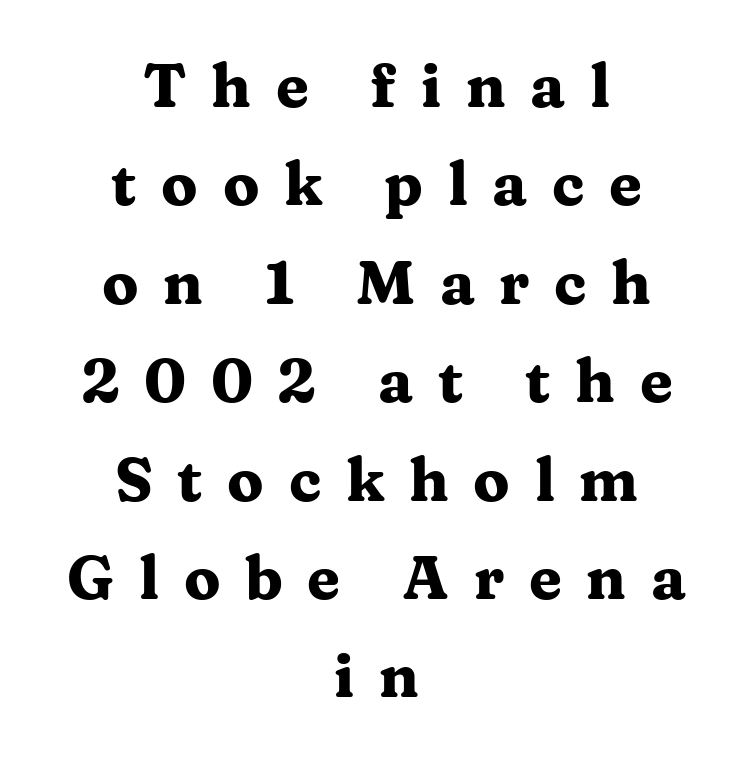
The font is running at its bold setting. Unlike italic type, these characters show no tilt at all. Letter spacing: wide. The lines in this sample share a center point and differ in where they start and stop.
